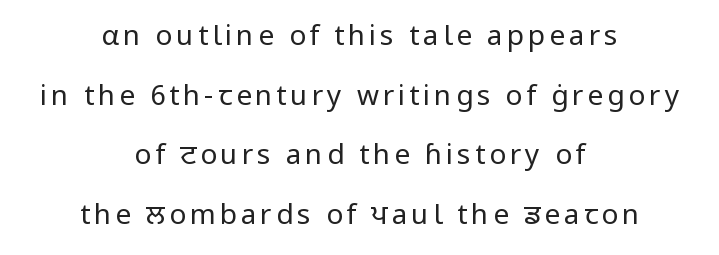
{"serif": "no", "italic": "no", "bold": "no", "weight": "regular", "width": "normal", "stroke_contrast": "low", "x_height": "medium", "monospaced": "no", "underline": "no", "align": "center", "line_spacing": "loose", "line_spacing_ratio": 2.13, "glyph_px": 28}
